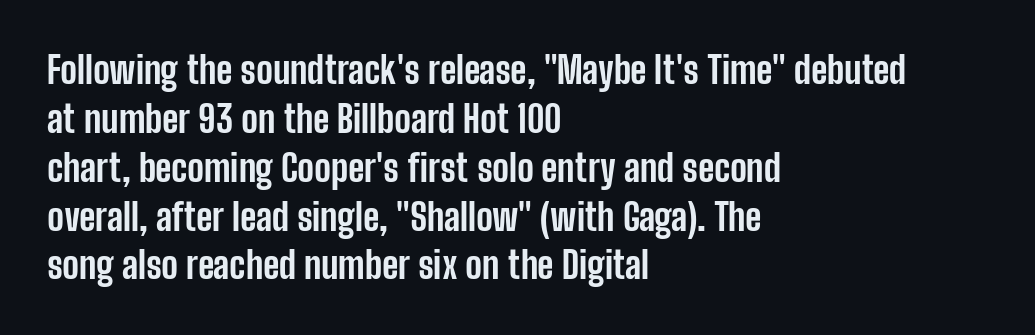
{"serif": "no", "italic": "no", "bold": "yes", "weight": "bold", "width": "condensed", "stroke_contrast": "low", "x_height": "medium", "monospaced": "no", "underline": "no", "align": "left", "line_spacing": "normal", "line_spacing_ratio": 1.32, "letter_spacing": "normal", "letter_spacing_em": 0.0, "glyph_px": 37}
